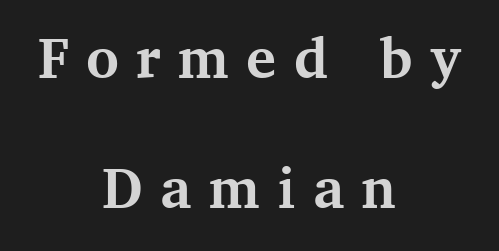
{"serif": "yes", "italic": "no", "bold": "yes", "weight": "bold", "width": "normal", "stroke_contrast": "medium", "x_height": "medium", "monospaced": "no", "underline": "no", "align": "center", "line_spacing": "loose", "line_spacing_ratio": 2.32, "letter_spacing": "wide", "letter_spacing_em": 0.31, "glyph_px": 56}
